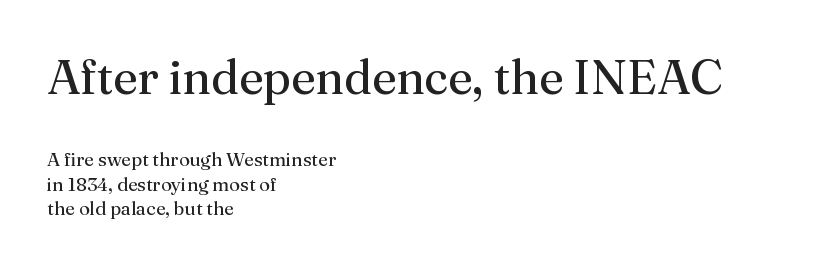
{"serif": "yes", "italic": "no", "bold": "no", "weight": "regular", "width": "normal", "stroke_contrast": "medium", "x_height": "medium", "monospaced": "no", "underline": "no", "align": "left", "line_spacing": "normal", "line_spacing_ratio": 1.29, "letter_spacing": "normal", "letter_spacing_em": 0.0, "larger_block": "first", "size_ratio": 2.53, "glyph_px": 48}
